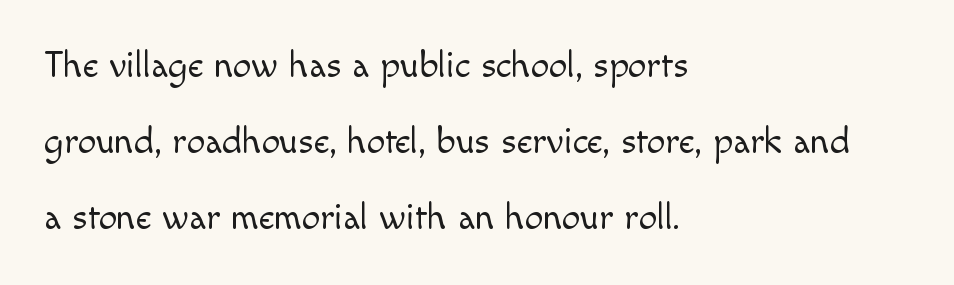
The image shows 37 px light sans-serif type, upright; set left-aligned, loose line spacing (2.06x), normal letter spacing, not underlined; a small x-height.
